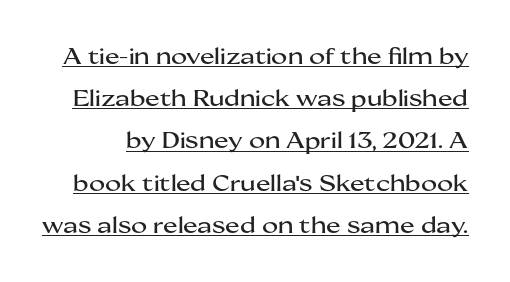
The image shows 22 px text type, upright; set loose line spacing (1.92x), normal letter spacing, underlined.
